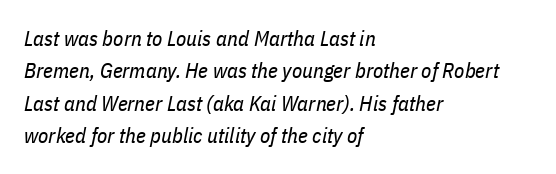
Q: Is the text bold? A: No.
Q: Is the text italic (slanted)? A: Yes, it leans right by about 11 degrees.
Q: Is the text underlined? A: No.
Q: How is the paragraph aligned? A: Left-aligned.
Q: Is the spacing between letters normal or unusually wide? A: Normal.
Q: Is the spacing between lines tight, normal or loose? A: Normal.
